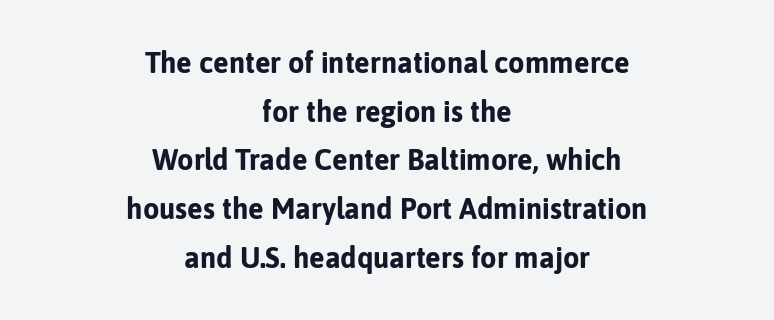
{"serif": "no", "italic": "no", "bold": "yes", "weight": "bold", "width": "normal", "stroke_contrast": "low", "x_height": "medium", "monospaced": "no", "underline": "no", "align": "center", "line_spacing": "normal", "line_spacing_ratio": 1.68, "letter_spacing": "normal", "letter_spacing_em": 0.0, "glyph_px": 29}
